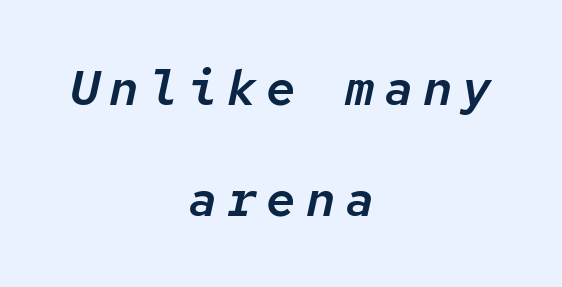
Every character here occupies the same horizontal width, giving the sample a typewriter-like rhythm. If you folded the block vertically in half, each line would mirror itself in length. Each row of text sits above clean, open space. Italic? Definitely — the glyphs are oblique.
